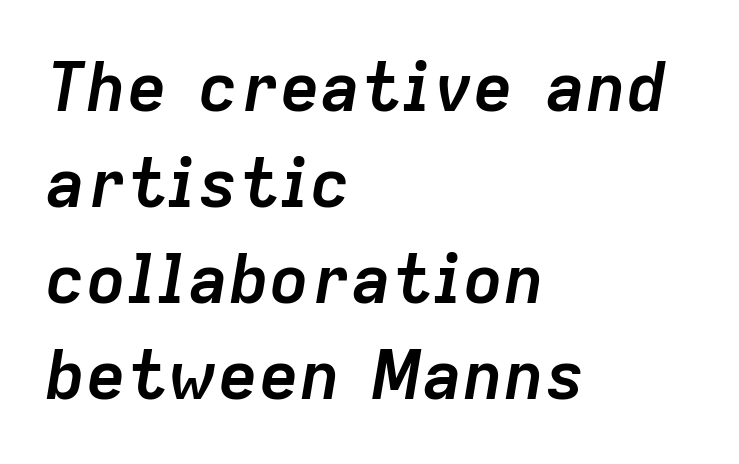
The image shows 68 px semibold type, italic (leaning right); set left-aligned, normal line spacing (1.41x), normal letter spacing, not underlined; low stroke contrast and a medium x-height.
